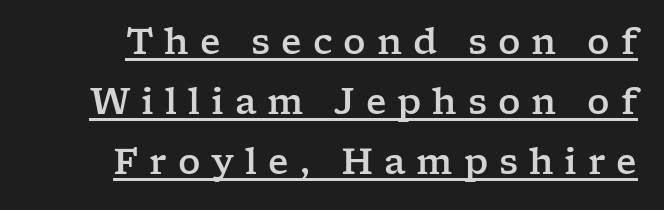
The image shows 35 px wide serif type, upright; set line spacing 1.71x, unusually wide letter spacing (+0.31 em), underlined; low stroke contrast and a medium x-height.
